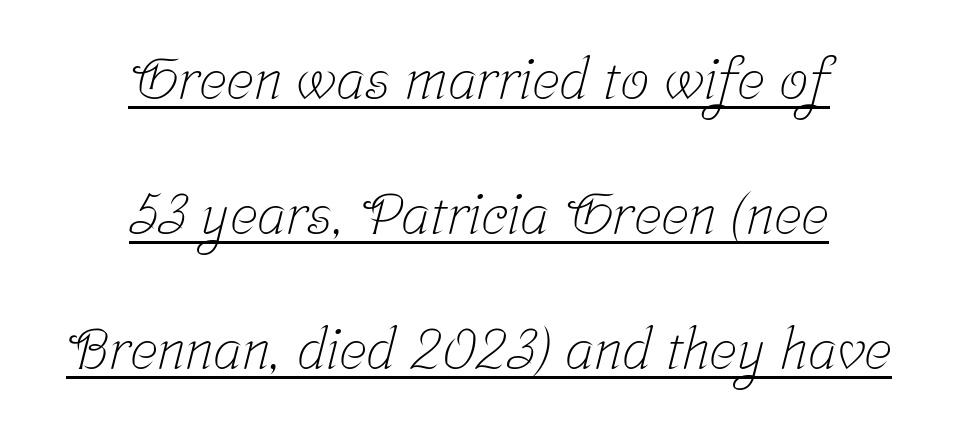
Notice the wide empty band between every row — that's loose leading. These lines are composed in type with serifs. Weight: regular or lighter. Does the copy run flush right? No — it is centered line by line. How are the letters spaced? Ordinarily, with no added tracking. The string is rendered with underlining switched on.
